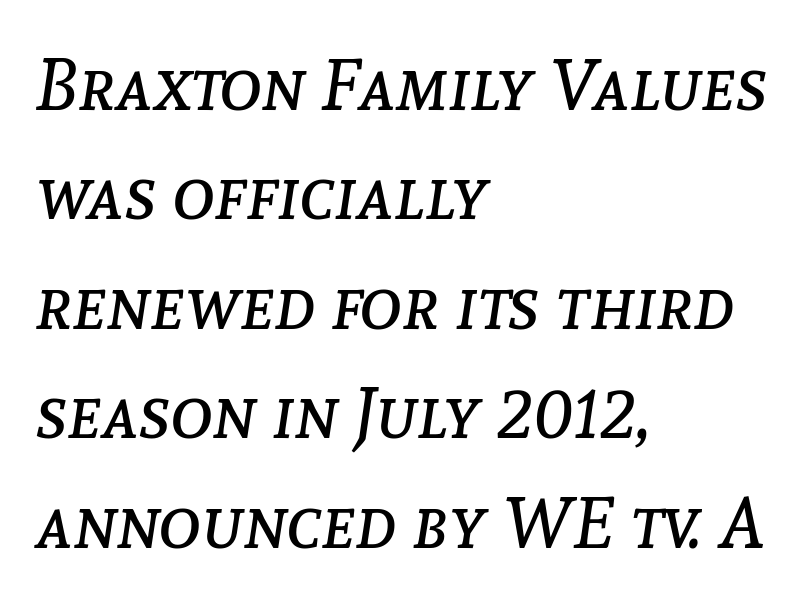
The image shows 72 px regular-weight type, italic (leaning right); set left-aligned, normal line spacing (1.52x), normal letter spacing, not underlined; low stroke contrast and a medium x-height.
